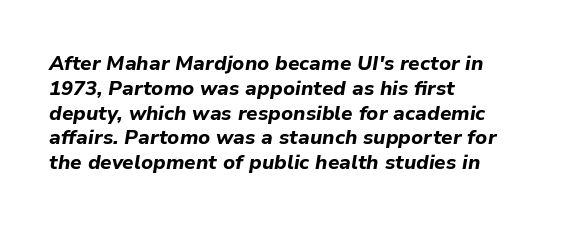
The passage is arranged the way most books set body copy — flush left. Looking at the ascenders, they clearly lean. Descenders hang freely into open space. Each word holds together tightly as a unit, with standard inter-letter gaps. The strokes are fattened all the way to bold.
